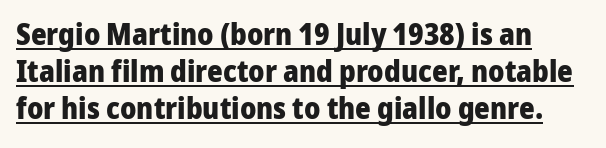
Q: Is the text bold? A: Yes.
Q: Is the text italic (slanted)? A: No, it is upright.
Q: Is the typeface a serif or a sans-serif typeface? A: Sans-serif.
Q: Is the text underlined? A: Yes.
Q: How is the paragraph aligned? A: Left-aligned.
Q: Is the spacing between letters normal or unusually wide? A: Normal.
Q: Width (condensed, normal, or wide)? A: Normal.
Q: Stroke contrast? A: Low.
Q: x-height? A: Medium.
Q: Monospaced? A: No.
